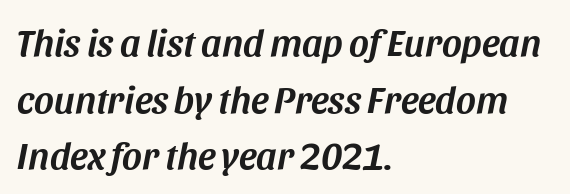
{"italic": "yes", "lean": "right", "slant_degrees": 11, "width": "normal", "stroke_contrast": "medium", "x_height": "large", "monospaced": "no", "underline": "no", "align": "left", "line_spacing": "normal", "line_spacing_ratio": 1.49, "letter_spacing": "normal", "letter_spacing_em": 0.0, "glyph_px": 38}
